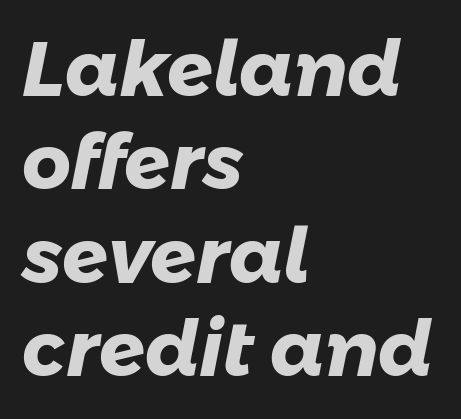
The image shows 76 px heavy sans-serif type; set left-aligned, line spacing 1.23x, normal letter spacing, not underlined; low stroke contrast and a medium x-height.
